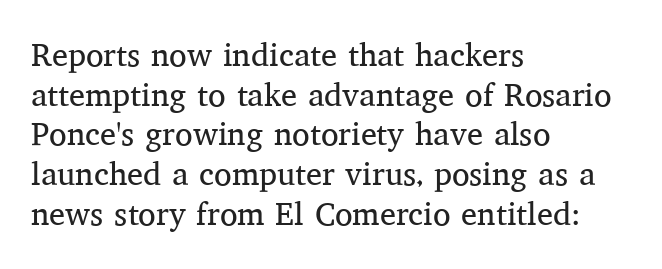
Q: Is the text bold? A: No.
Q: Is the text italic (slanted)? A: No, it is upright.
Q: Is the typeface a serif or a sans-serif typeface? A: Serif.
Q: Is the text underlined? A: No.
Q: How is the paragraph aligned? A: Left-aligned.
Q: Is the spacing between letters normal or unusually wide? A: Normal.
Q: Width (condensed, normal, or wide)? A: Normal.
Q: Stroke contrast? A: Medium.
Q: x-height? A: Medium.
Q: Monospaced? A: No.
